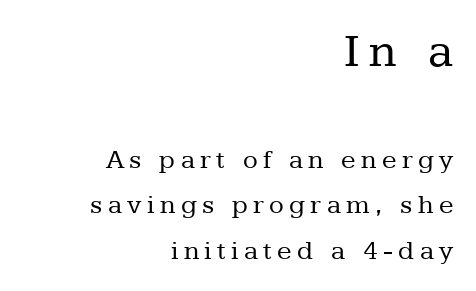
Do the characters align in a grid? No, the font is proportional. The passage shown has open, widely tracked lettering throughout. Notice how the passage keeps a crisp vertical edge on the right only. Rendered with straight, roman letterforms. The space directly below the letters is spotless. These lines sit exactly where default settings would place them.
